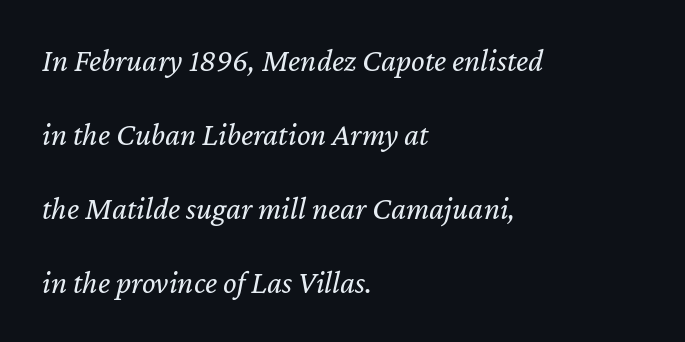
The face used here is rendered with its standard letterfit. There's an unmistakable incline to the writing here. The characters are drawn with everyday or finer stroke widths. The gap between lines stays unmarked. These lines stack with their left ends in a neat column.
